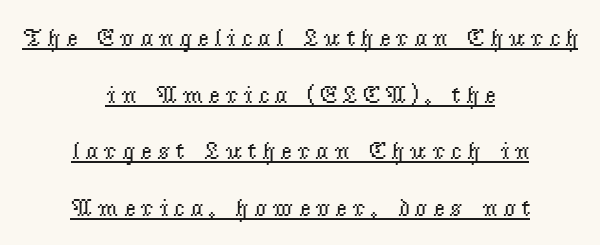
Q: Is the text bold? A: No.
Q: Is the text italic (slanted)? A: No, it is upright.
Q: Is the text underlined? A: Yes.
Q: How is the paragraph aligned? A: Centered.
Q: Is the spacing between letters normal or unusually wide? A: Unusually wide.
Q: Is the spacing between lines tight, normal or loose? A: Loose.
